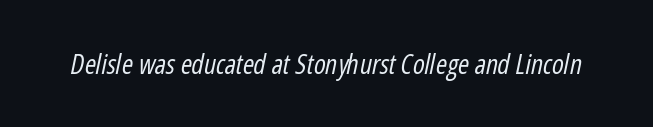
The image shows 27 px text type, italic (leaning right); set normal letter spacing, not underlined.
